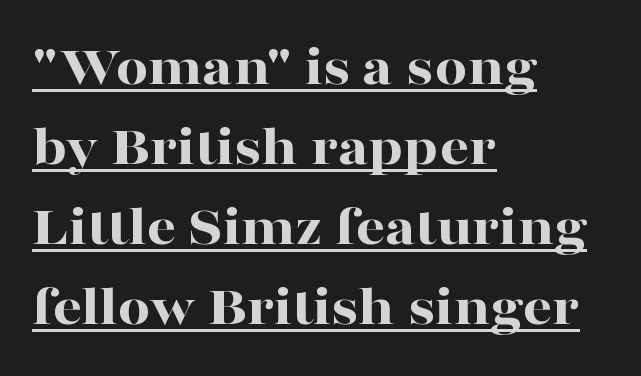
{"serif": "yes", "italic": "no", "bold": "yes", "weight": "bold", "width": "wide", "stroke_contrast": "high", "x_height": "medium", "monospaced": "no", "underline": "yes", "align": "left", "line_spacing": "normal", "line_spacing_ratio": 1.38, "letter_spacing": "normal", "letter_spacing_em": 0.0, "glyph_px": 58}
